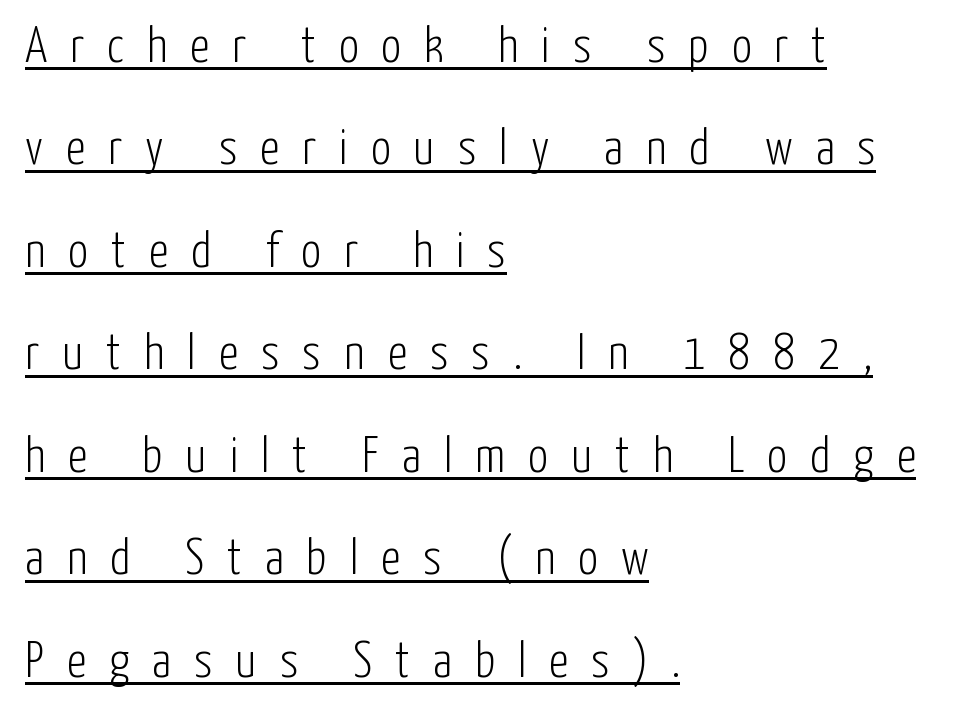
{"serif": "no", "italic": "no", "bold": "no", "weight": "light", "width": "condensed", "stroke_contrast": "low", "x_height": "medium", "monospaced": "no", "underline": "yes", "align": "left", "line_spacing": "loose", "line_spacing_ratio": 2.05, "letter_spacing": "wide", "letter_spacing_em": 0.46, "glyph_px": 50}
